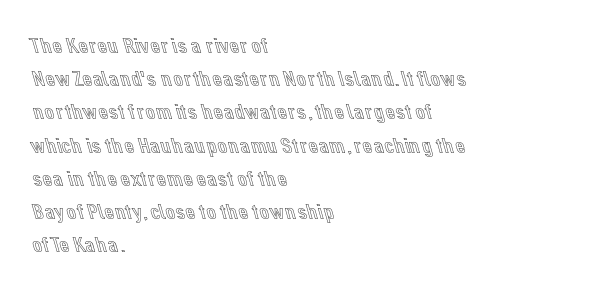
{"underline": "no", "align": "left", "line_spacing": "normal", "line_spacing_ratio": 1.51, "letter_spacing": "normal", "letter_spacing_em": 0.0, "glyph_px": 22}
